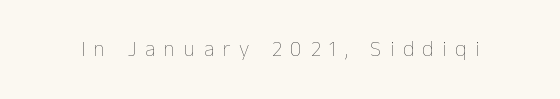
Tracking value appears strongly positive — letters spread wide. The specimen reads as upright at a glance. On a weight scale, this lands at 450 or below. Decoration check: the copy has no underline.
